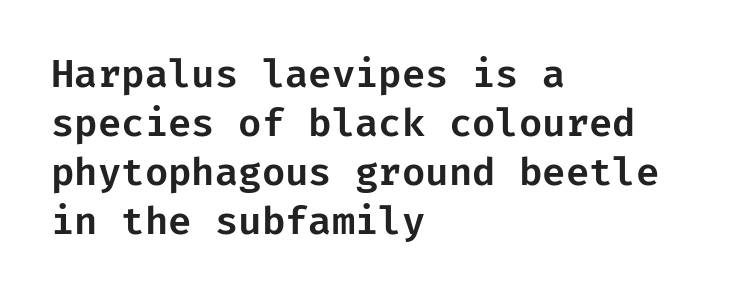
{"serif": "no", "italic": "no", "width": "normal", "stroke_contrast": "low", "x_height": "medium", "underline": "no", "align": "left", "line_spacing": "normal", "line_spacing_ratio": 1.29, "letter_spacing": "normal", "letter_spacing_em": 0.0, "glyph_px": 38}
